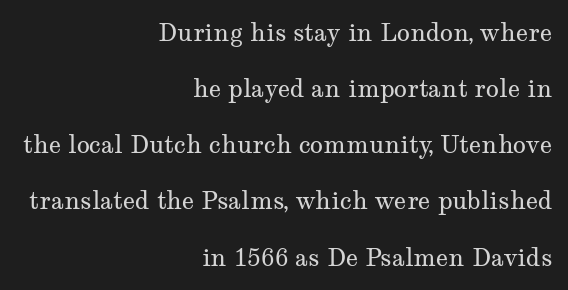
The image shows 24 px text type, upright; set right-aligned, loose line spacing (2.34x), normal letter spacing, not underlined.
